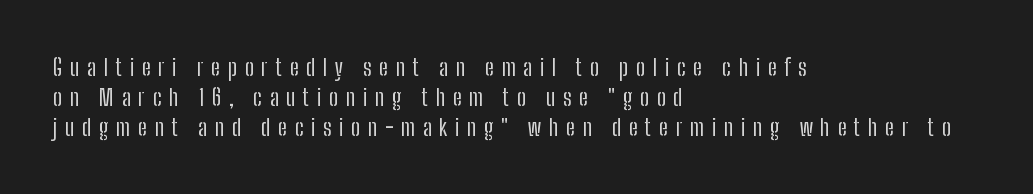
The image shows 23 px text type, upright; set left-aligned, normal line spacing (1.3x), unusually wide letter spacing (+0.33 em), not underlined.
